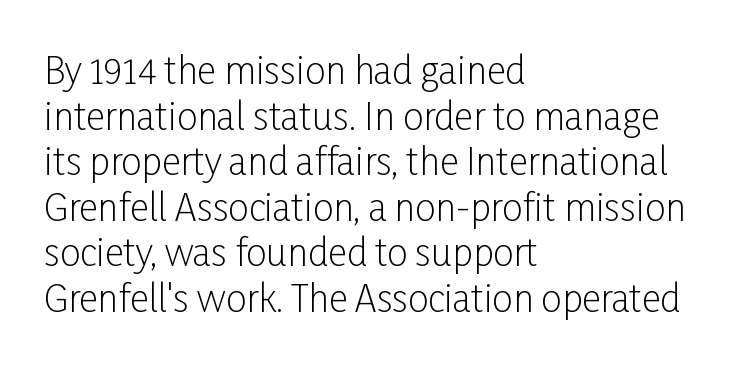
{"serif": "no", "italic": "no", "bold": "no", "weight": "light", "width": "condensed", "stroke_contrast": "low", "x_height": "medium", "monospaced": "no", "underline": "no", "align": "left", "line_spacing_ratio": 1.23, "letter_spacing": "normal", "letter_spacing_em": 0.0, "glyph_px": 37}
